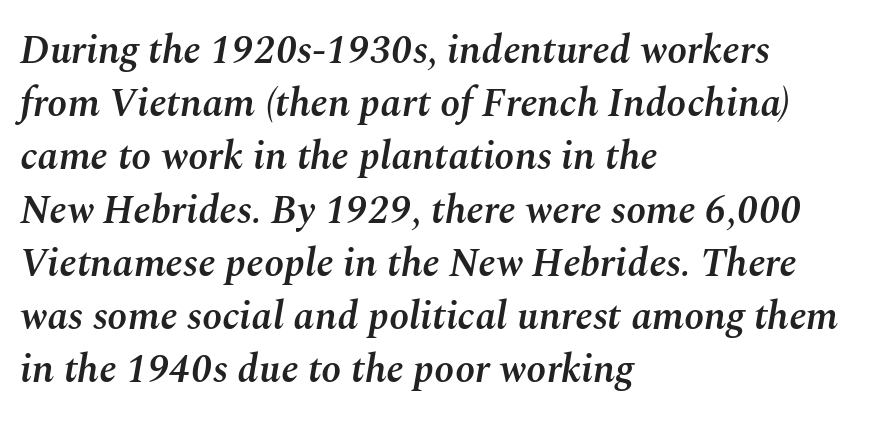
Q: Is the text bold? A: Semi-bold.
Q: Is the text italic (slanted)? A: Yes, it leans right by about 10 degrees.
Q: Is the text underlined? A: No.
Q: How is the paragraph aligned? A: Left-aligned.
Q: Is the spacing between letters normal or unusually wide? A: Normal.
Q: Is the spacing between lines tight, normal or loose? A: Normal.
Q: Width (condensed, normal, or wide)? A: Normal.
Q: Stroke contrast? A: Medium.
Q: x-height? A: Medium.
Q: Monospaced? A: No.
